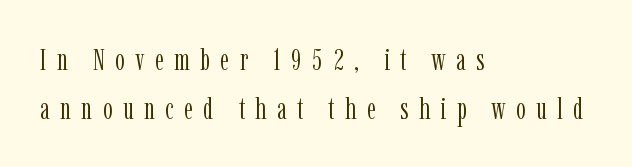
Q: Is the text bold? A: No.
Q: Is the text italic (slanted)? A: No, it is upright.
Q: Is the typeface a serif or a sans-serif typeface? A: Serif.
Q: Is the text underlined? A: No.
Q: How is the paragraph aligned? A: Left-aligned.
Q: Is the spacing between letters normal or unusually wide? A: Unusually wide.
Q: Is the spacing between lines tight, normal or loose? A: Normal.
Q: Width (condensed, normal, or wide)? A: Condensed.
Q: Stroke contrast? A: Low.
Q: x-height? A: Medium.
Q: Monospaced? A: No.
